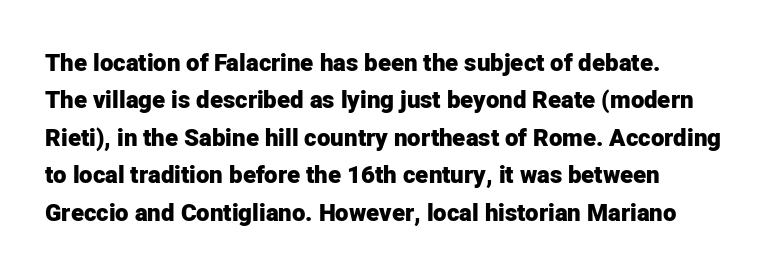
{"italic": "no", "bold": "yes", "underline": "no", "align": "left", "line_spacing": "normal", "line_spacing_ratio": 1.56, "letter_spacing": "normal", "letter_spacing_em": 0.0, "glyph_px": 24}
